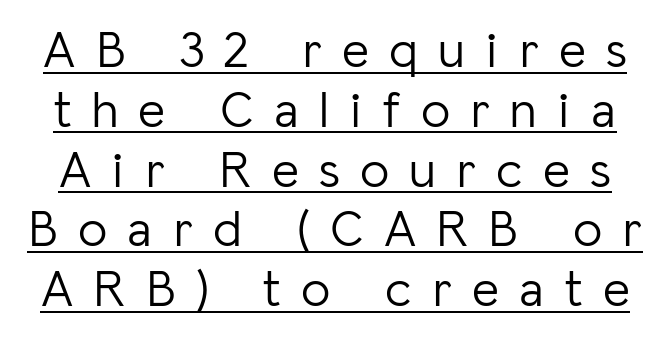
{"serif": "no", "italic": "no", "bold": "no", "weight": "light", "width": "normal", "stroke_contrast": "low", "x_height": "medium", "monospaced": "no", "underline": "yes", "line_spacing": "tight", "line_spacing_ratio": 1.15, "letter_spacing": "wide", "letter_spacing_em": 0.39, "glyph_px": 52}
